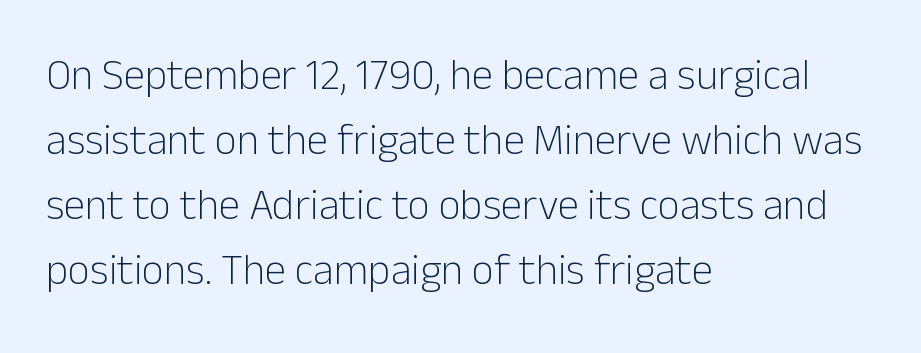
The image shows 43 px light sans-serif type, upright; set left-aligned, normal line spacing (1.51x), normal letter spacing, not underlined; low stroke contrast and a medium x-height.
